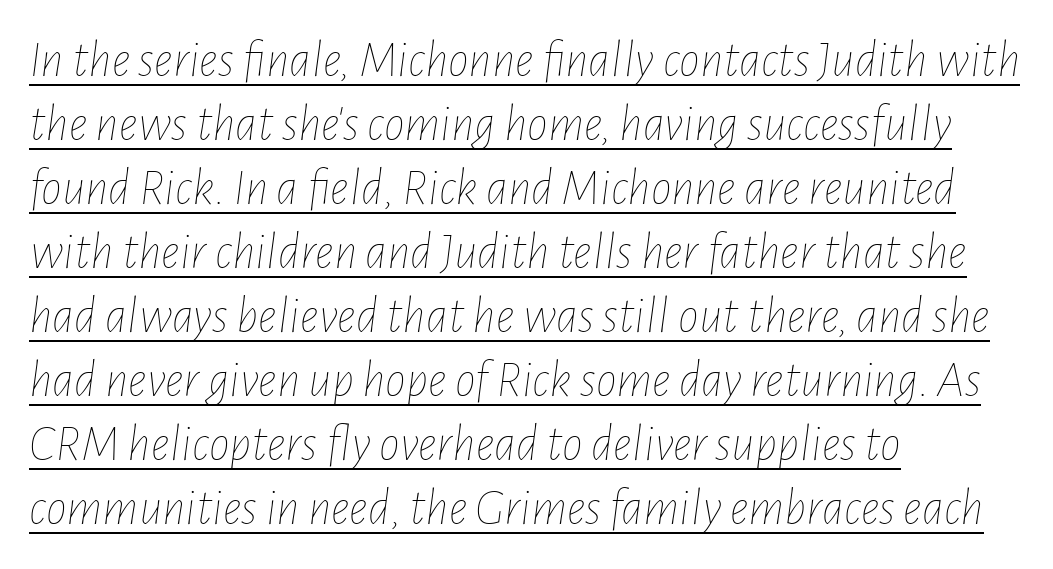
Q: Is the text bold? A: No.
Q: Is the text italic (slanted)? A: Yes, it leans right by about 7 degrees.
Q: Is the text underlined? A: Yes.
Q: How is the paragraph aligned? A: Left-aligned.
Q: Is the spacing between letters normal or unusually wide? A: Normal.
Q: Width (condensed, normal, or wide)? A: Condensed.
Q: Stroke contrast? A: Low.
Q: x-height? A: Medium.
Q: Monospaced? A: No.
